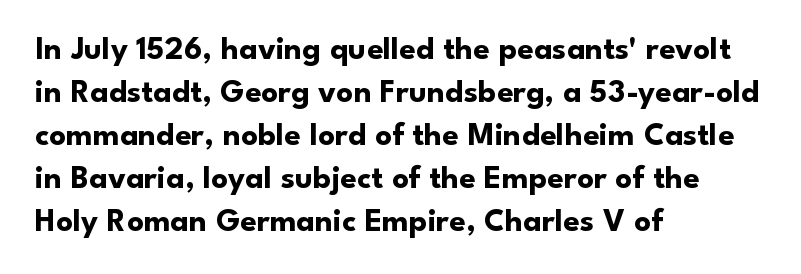
The image shows 33 px bold sans-serif type, upright; set left-aligned, normal line spacing (1.3x), normal letter spacing, not underlined; low stroke contrast and a small x-height.
